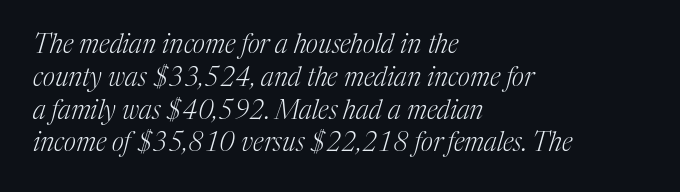
Each stroke keeps to a modest, everyday thickness or less. Letters rest on an invisible, unmarked baseline. Alignment: flush left. What stands out about the letter spacing? Nothing — it is the standard amount.
